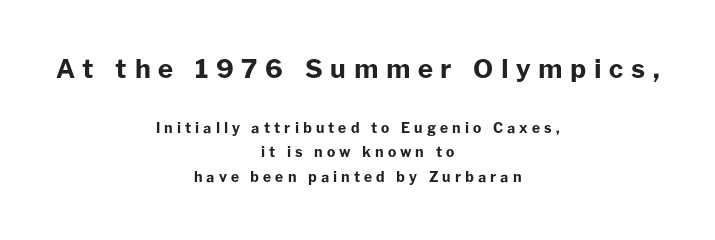
The image shows 26 px bold type, upright; set centered, line spacing 1.74x, unusually wide letter spacing (+0.29 em), not underlined; the first (top) block is 1.86x larger.
